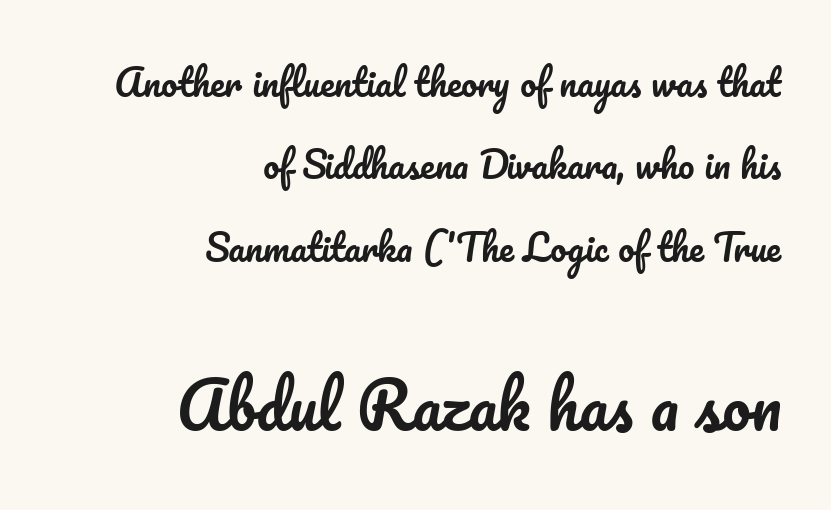
The text block is weighted toward the right margin, trailing off unevenly leftward. Descender tails drop into unmarked territory. The following chunk of copy outweighs the initial chunk in type size. Proportional: the letters do not fall into vertical columns. Spacing between characters is what you'd get straight out of the box. Successive baselines arrive slowly, with a big drop between each.
